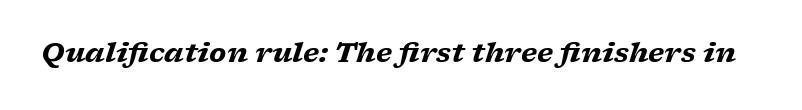
{"italic": "yes", "lean": "right", "slant_degrees": 17, "bold": "yes", "underline": "no", "letter_spacing": "normal", "letter_spacing_em": 0.0, "glyph_px": 27}
